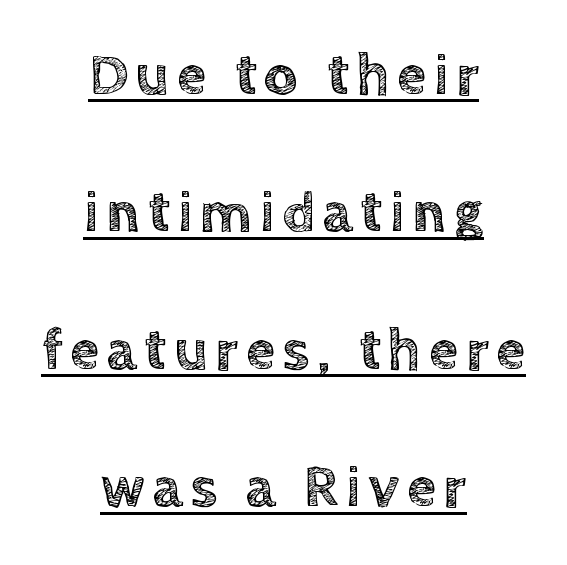
{"italic": "no", "width": "normal", "x_height": "large", "monospaced": "no", "underline": "yes", "align": "center", "line_spacing": "loose", "line_spacing_ratio": 2.33, "glyph_px": 59}
